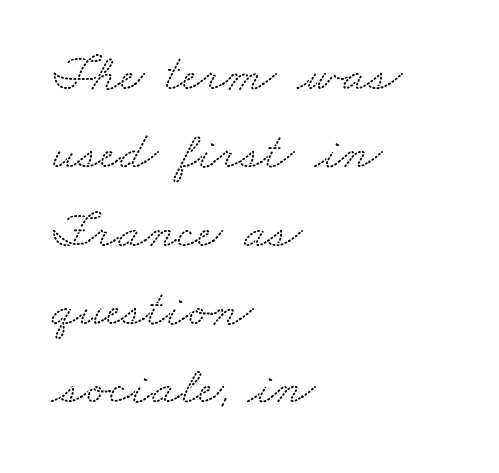
The rows are spaced the way most documents space them. How are the letters spaced? Ordinarily, with no added tracking. Letters rest on an invisible, unmarked baseline. Varying glyph widths throughout — classic text-font behaviour. If you drew a ruler down the left edge, every line would touch it.
